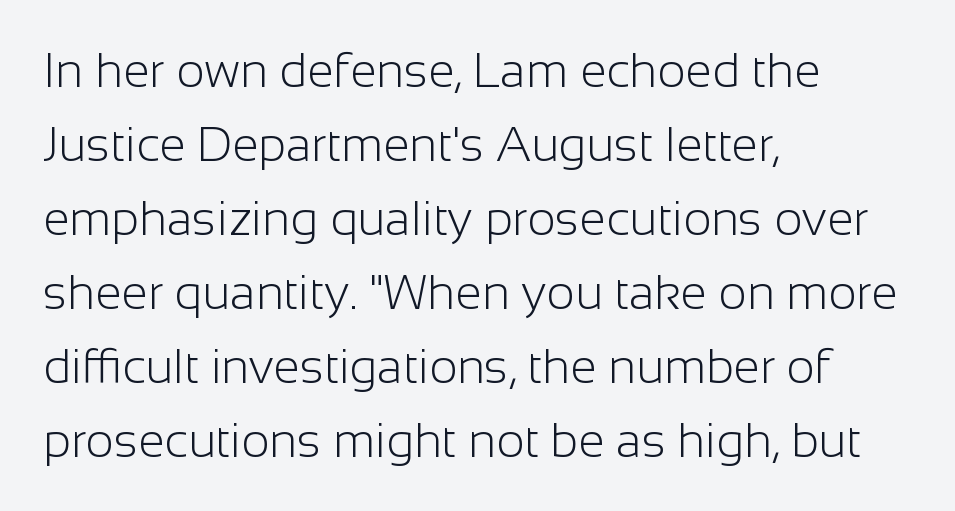
Q: Is the text bold? A: No.
Q: Is the text italic (slanted)? A: No, it is upright.
Q: Is the typeface a serif or a sans-serif typeface? A: Sans-serif.
Q: Is the text underlined? A: No.
Q: How is the paragraph aligned? A: Left-aligned.
Q: Is the spacing between letters normal or unusually wide? A: Normal.
Q: Is the spacing between lines tight, normal or loose? A: Normal.
Q: Width (condensed, normal, or wide)? A: Normal.
Q: Stroke contrast? A: Low.
Q: x-height? A: Medium.
Q: Monospaced? A: No.
